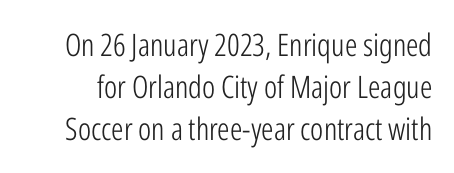
The image shows 31 px light, condensed sans-serif type, upright; set normal line spacing (1.36x), normal letter spacing, not underlined; low stroke contrast and a medium x-height.
